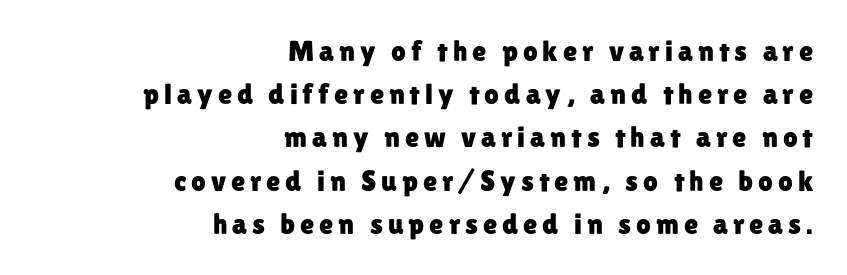
Q: Is the text italic (slanted)? A: No, it is upright.
Q: Is the typeface a serif or a sans-serif typeface? A: Sans-serif.
Q: Is the text underlined? A: No.
Q: How is the paragraph aligned? A: Right-aligned.
Q: Is the spacing between lines tight, normal or loose? A: Normal.
Q: Width (condensed, normal, or wide)? A: Normal.
Q: Stroke contrast? A: Low.
Q: x-height? A: Medium.
Q: Monospaced? A: No.
